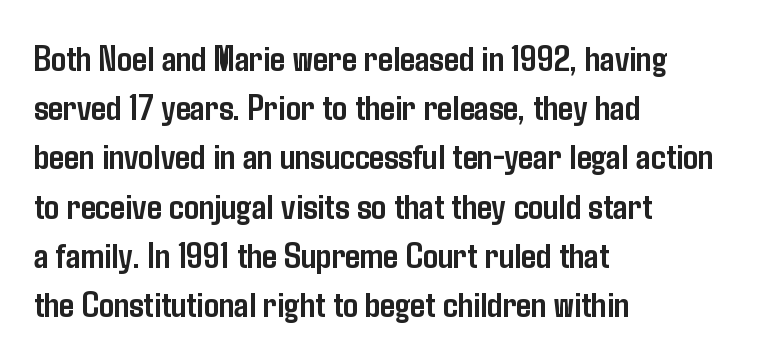
A clean baseline with only descenders dipping below it. Words appear dense and cohesive because spacing is normal. The block of text has a typical density, with ordinary space between rows. The passage shown is typeset with a sans-serif family. Leftover space on each line is placed entirely after the last word.
